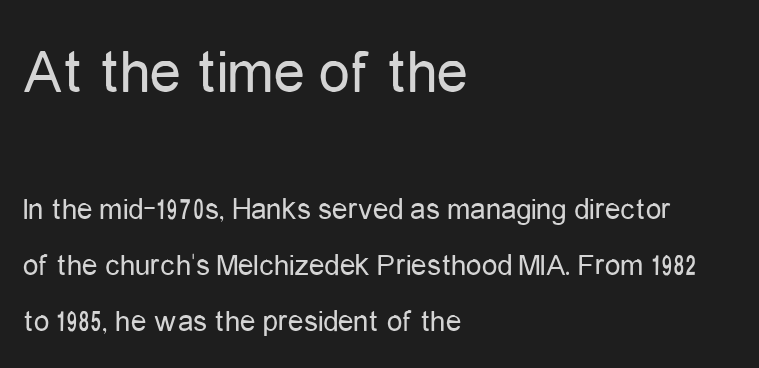
The image shows 62 px regular-weight, condensed sans-serif type, upright; set left-aligned, line spacing 1.8x, normal letter spacing, not underlined; the first (top) block is 2.0x larger; low stroke contrast and a medium x-height.
